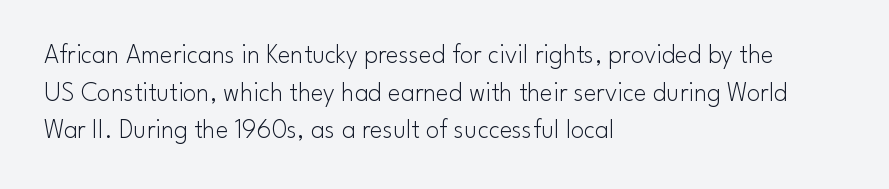
{"italic": "no", "bold": "no", "underline": "no", "align": "left", "line_spacing": "normal", "line_spacing_ratio": 1.39, "letter_spacing": "normal", "letter_spacing_em": 0.0, "glyph_px": 27}
